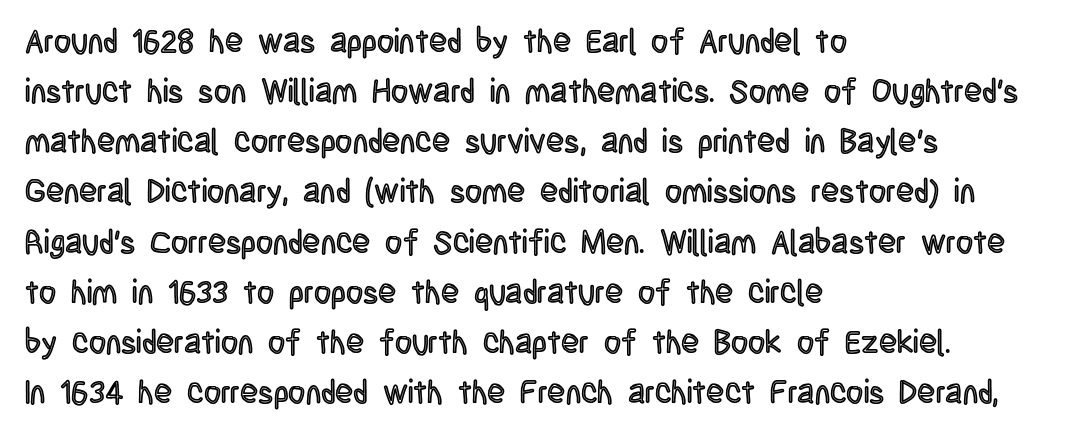
This rendering uses left alignment, leaving the right contour irregular. In terms of posture, this sample is upright. The tracking reads as untouched default to a designer's eye. Check under the words: just untouched page.
